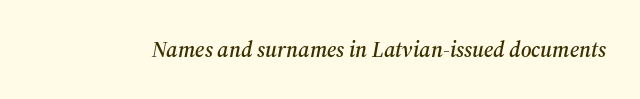
{"italic": "yes", "lean": "right", "slant_degrees": 12, "underline": "no", "letter_spacing": "normal", "letter_spacing_em": 0.0, "glyph_px": 22}
